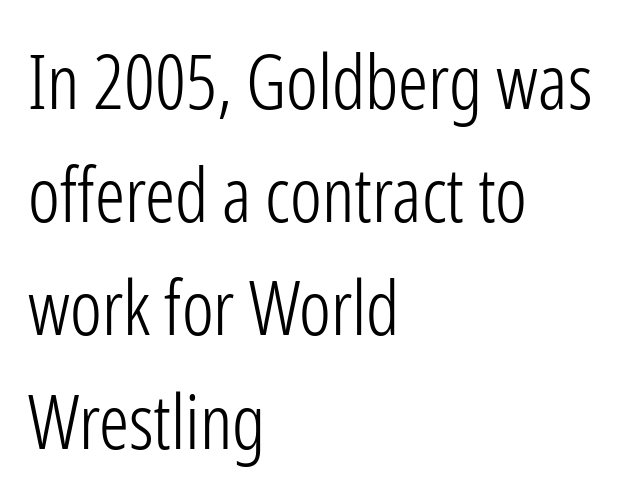
The image shows 75 px light, condensed sans-serif type, upright; set left-aligned, normal line spacing (1.51x), normal letter spacing, not underlined; low stroke contrast and a medium x-height.
